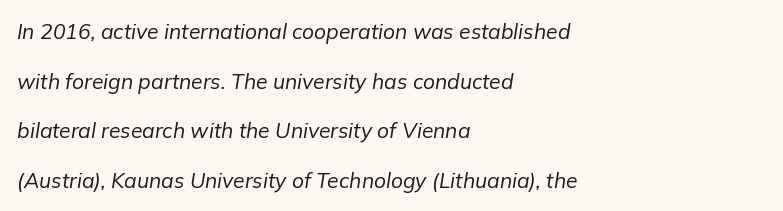
Q: Is the text bold? A: No.
Q: Is the text italic (slanted)? A: Yes, it leans right by about 9 degrees.
Q: Is the text underlined? A: No.
Q: How is the paragraph aligned? A: Left-aligned.
Q: Is the spacing between letters normal or unusually wide? A: Normal.
Q: Is the spacing between lines tight, normal or loose? A: Loose.
